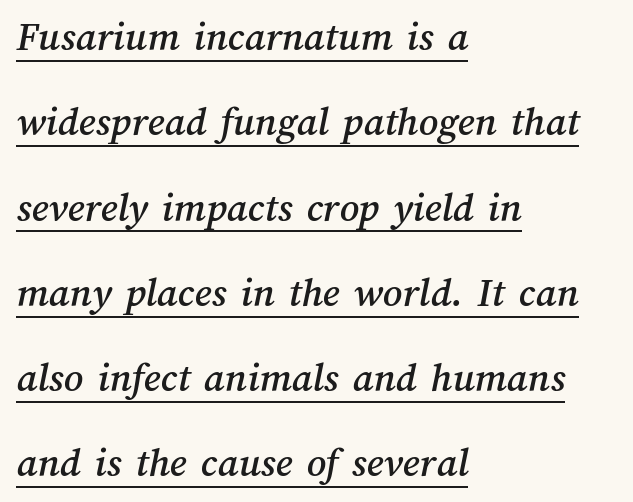
Q: Is the text underlined? A: Yes.
Q: How is the paragraph aligned? A: Left-aligned.
Q: Is the spacing between letters normal or unusually wide? A: Normal.
Q: Is the spacing between lines tight, normal or loose? A: Loose.
Q: Width (condensed, normal, or wide)? A: Normal.
Q: Stroke contrast? A: Medium.
Q: x-height? A: Medium.
Q: Monospaced? A: No.
